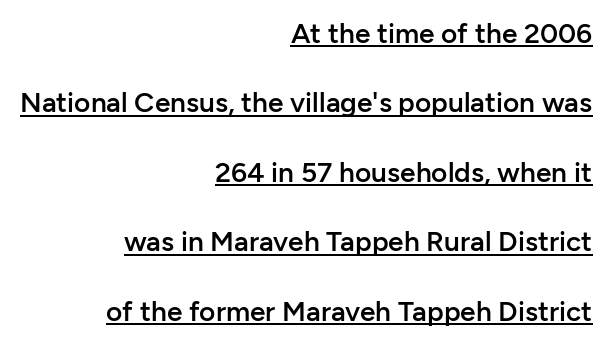
{"serif": "no", "italic": "no", "bold": "semi", "weight": "semibold", "width": "normal", "stroke_contrast": "low", "x_height": "medium", "monospaced": "no", "underline": "yes", "align": "right", "line_spacing": "loose", "line_spacing_ratio": 2.48, "letter_spacing": "normal", "letter_spacing_em": 0.0, "glyph_px": 28}
